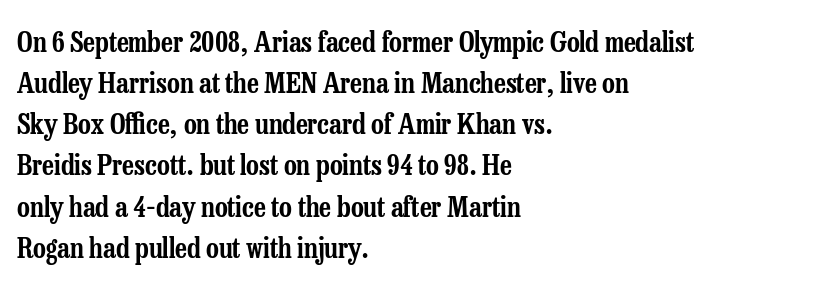
The rendering uses natural spacing where letterforms have individual widths. In terms of leading, this rendering sits right in the middle. Nobody touched the tracking dial on this one. A typesetter would mark this as roman, not italic. Decoration check: the copy has no underline. This sample is left-justified, so line endings fall wherever the words run out.
